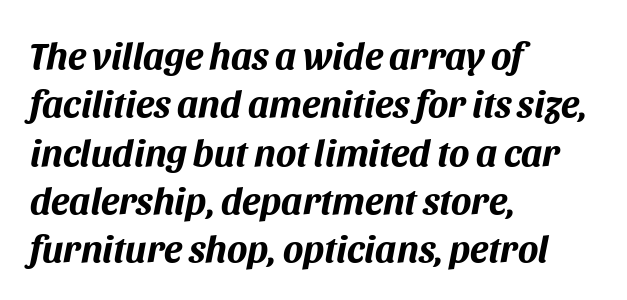
{"italic": "yes", "lean": "right", "slant_degrees": 11, "bold": "yes", "weight": "bold", "width": "normal", "stroke_contrast": "medium", "x_height": "large", "monospaced": "no", "underline": "no", "align": "left", "line_spacing": "normal", "line_spacing_ratio": 1.27, "letter_spacing": "normal", "letter_spacing_em": 0.0, "glyph_px": 38}
